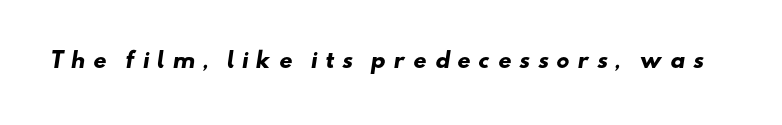
The image shows 21 px bold type; set unusually wide letter spacing (+0.34 em), not underlined.
